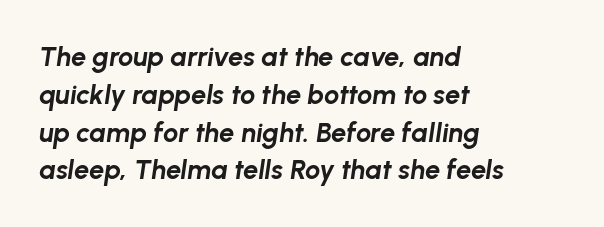
{"italic": "yes", "lean": "right", "slant_degrees": 8, "bold": "yes", "underline": "no", "align": "left", "line_spacing": "normal", "line_spacing_ratio": 1.4, "letter_spacing": "normal", "letter_spacing_em": 0.0, "glyph_px": 27}
